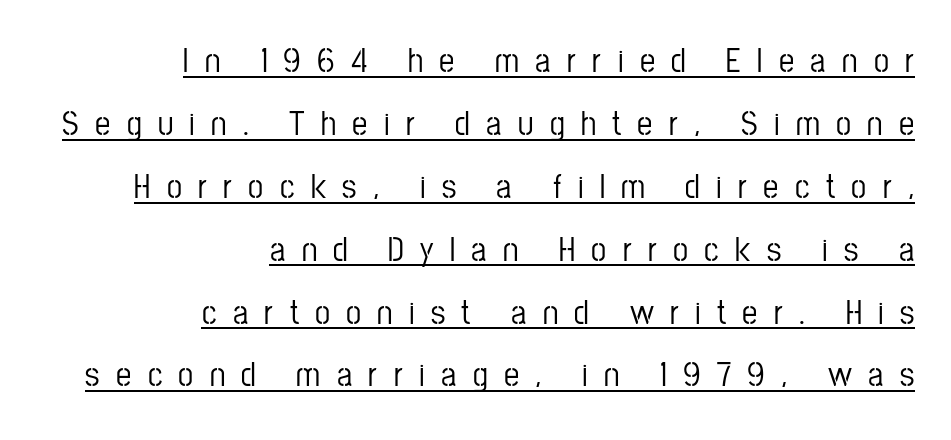
The image shows 34 px condensed sans-serif type, upright; set right-aligned, line spacing 1.85x, unusually wide letter spacing (+0.48 em), underlined; low stroke contrast and a medium x-height.
